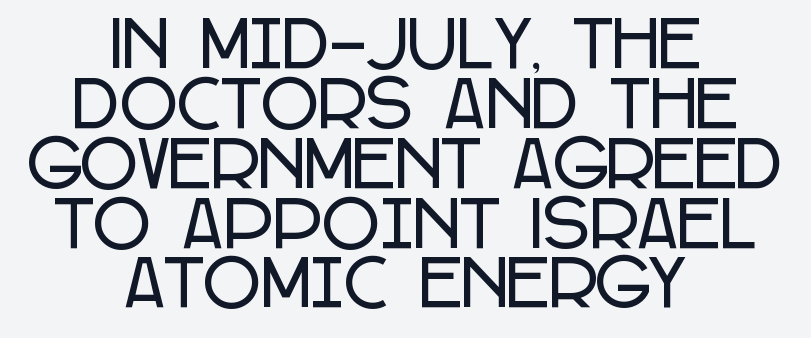
{"serif": "no", "italic": "no", "width": "condensed", "stroke_contrast": "low", "x_height": "large", "monospaced": "no", "underline": "no", "align": "center", "line_spacing": "tight", "line_spacing_ratio": 0.95, "letter_spacing": "normal", "letter_spacing_em": 0.0, "glyph_px": 63}
